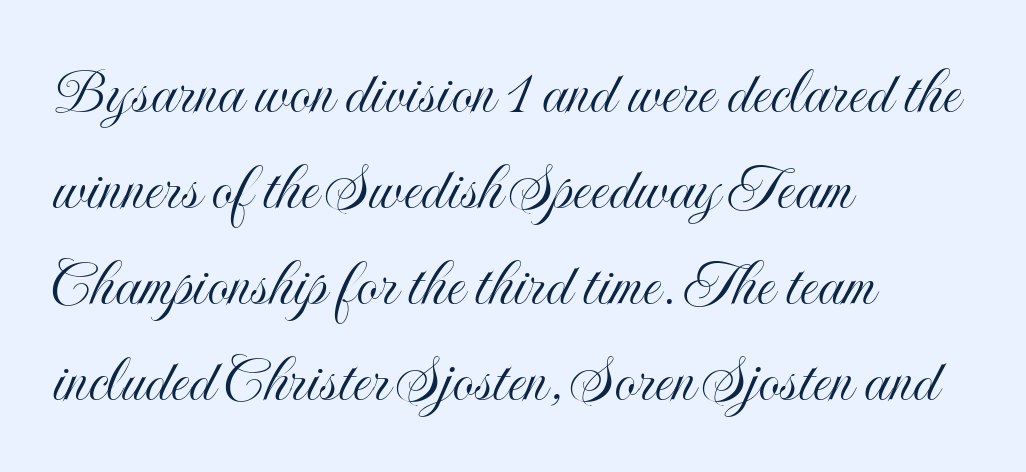
The image shows 69 px condensed type; set left-aligned, normal line spacing (1.39x), normal letter spacing, not underlined; a small x-height.
